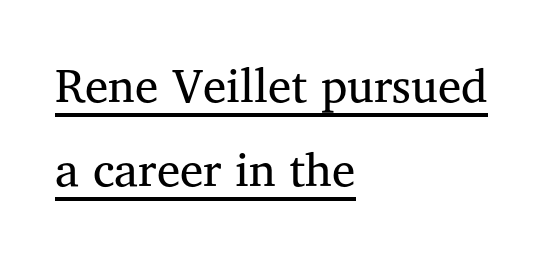
Q: Is the text bold? A: No.
Q: Is the text italic (slanted)? A: No, it is upright.
Q: Is the typeface a serif or a sans-serif typeface? A: Serif.
Q: Is the text underlined? A: Yes.
Q: How is the paragraph aligned? A: Left-aligned.
Q: Is the spacing between letters normal or unusually wide? A: Normal.
Q: Width (condensed, normal, or wide)? A: Normal.
Q: Stroke contrast? A: Medium.
Q: x-height? A: Medium.
Q: Monospaced? A: No.
